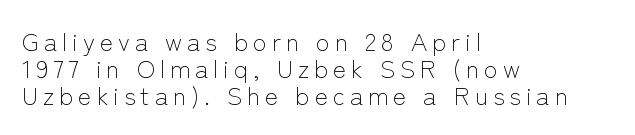
Lines of text with bare space underneath. Quick note: not italic, upright. How are the letters spaced? Widely, with obvious added tracking. Stem width sits at or under what a default text font uses. Whoever set this chose condensed vertical rhythm over breathing room.
